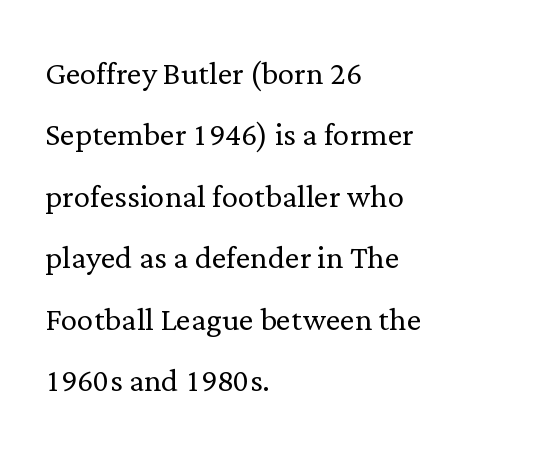
Q: Is the text bold? A: No.
Q: Is the text italic (slanted)? A: No, it is upright.
Q: Is the typeface a serif or a sans-serif typeface? A: Serif.
Q: Is the text underlined? A: No.
Q: How is the paragraph aligned? A: Left-aligned.
Q: Is the spacing between letters normal or unusually wide? A: Normal.
Q: Is the spacing between lines tight, normal or loose? A: Normal.
Q: Width (condensed, normal, or wide)? A: Normal.
Q: Stroke contrast? A: Low.
Q: x-height? A: Medium.
Q: Monospaced? A: No.
